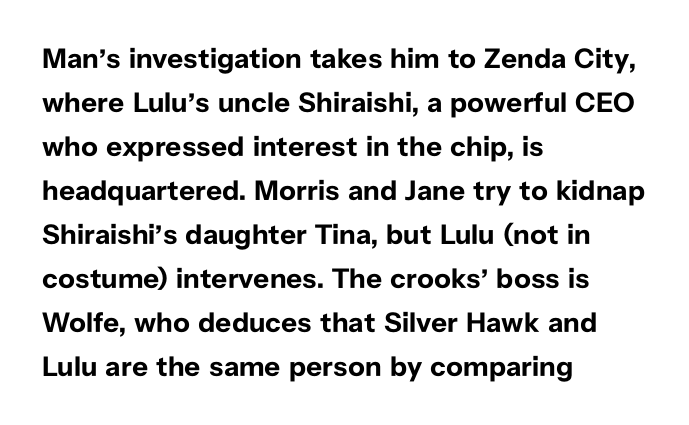
The image shows 28 px bold sans-serif type, upright; set left-aligned, normal line spacing (1.57x), normal letter spacing, not underlined; low stroke contrast and a medium x-height.
